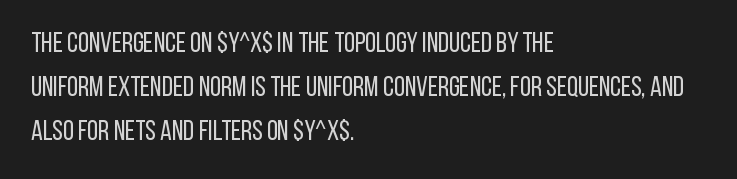
{"serif": "no", "italic": "no", "bold": "no", "weight": "regular", "width": "condensed", "stroke_contrast": "low", "x_height": "large", "monospaced": "no", "underline": "no", "align": "left", "line_spacing": "normal", "line_spacing_ratio": 1.58, "letter_spacing": "normal", "letter_spacing_em": 0.0, "glyph_px": 28}
